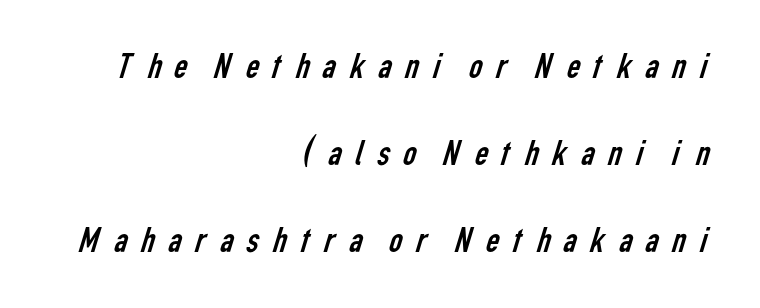
The image shows 37 px regular-weight, condensed sans-serif type; set right-aligned, loose line spacing (2.35x), unusually wide letter spacing (+0.26 em), not underlined; low stroke contrast and a medium x-height.
